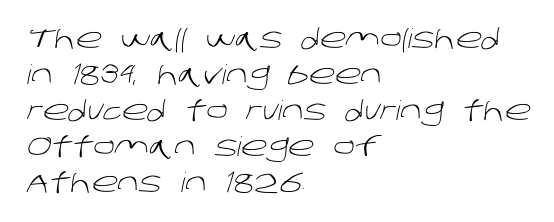
{"bold": "no", "underline": "no", "align": "left", "line_spacing": "normal", "line_spacing_ratio": 1.33, "letter_spacing": "normal", "letter_spacing_em": 0.0, "glyph_px": 27}
